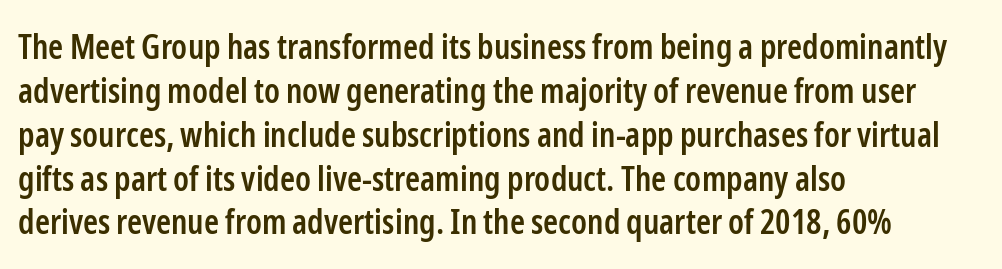
{"serif": "no", "italic": "no", "bold": "semi", "weight": "semibold", "width": "condensed", "stroke_contrast": "low", "x_height": "medium", "monospaced": "no", "underline": "no", "align": "left", "line_spacing": "normal", "line_spacing_ratio": 1.29, "letter_spacing": "normal", "letter_spacing_em": 0.0, "glyph_px": 34}
